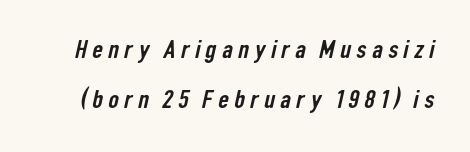
The image shows 26 px text type; set loose line spacing (1.93x), unusually wide letter spacing (+0.21 em), not underlined.
